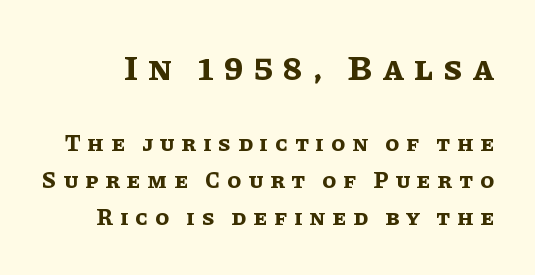
{"italic": "no", "bold": "yes", "weight": "bold", "width": "normal", "stroke_contrast": "low", "x_height": "large", "monospaced": "no", "underline": "no", "line_spacing": "normal", "line_spacing_ratio": 1.61, "letter_spacing": "wide", "letter_spacing_em": 0.3, "larger_block": "first", "size_ratio": 1.52, "glyph_px": 35}
